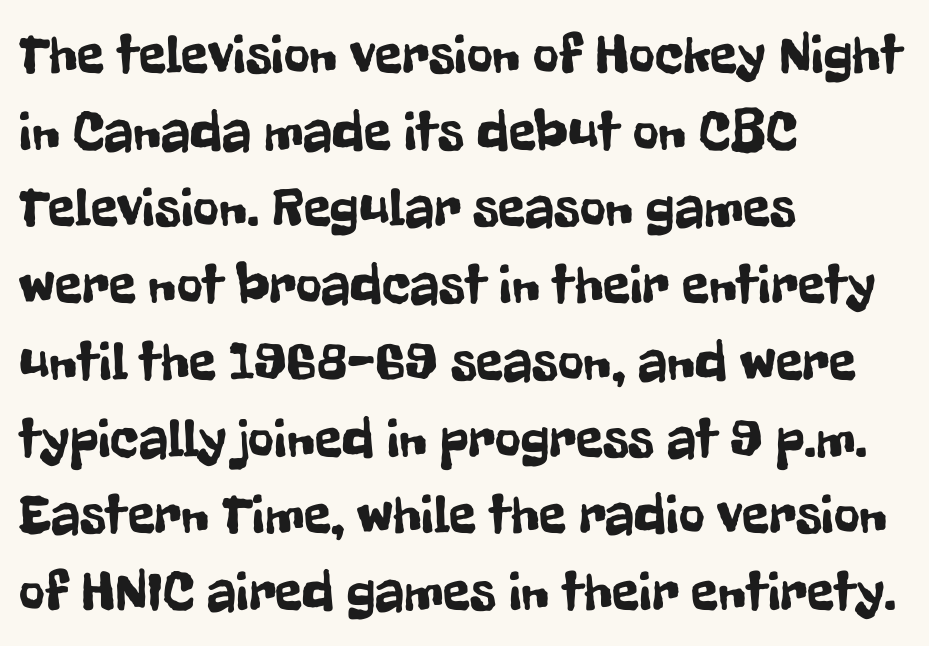
The image shows 56 px condensed sans-serif type, upright; set left-aligned, normal line spacing (1.37x), normal letter spacing, not underlined; low stroke contrast and a medium x-height.
